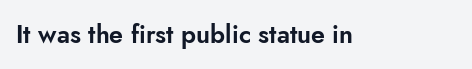
If you drew a line through each stem, it would be perfectly vertical. Characters follow at the spacing the type designer built in. The words here are not underlined.
